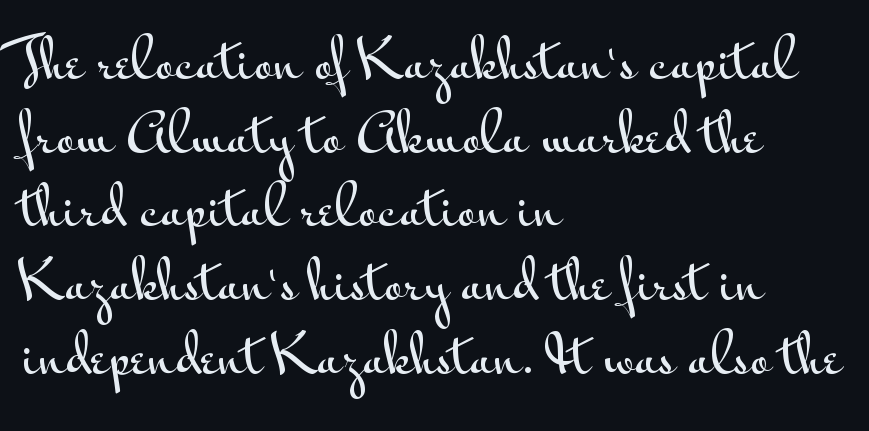
The image shows 53 px wide sans-serif type; set left-aligned, normal line spacing (1.39x), normal letter spacing, not underlined; medium stroke contrast and a small x-height.
